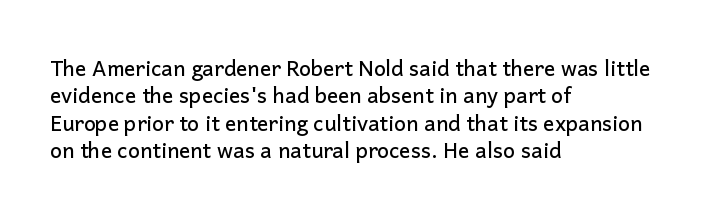
The image shows 21 px text type, upright; set left-aligned, normal line spacing (1.3x), normal letter spacing, not underlined.
